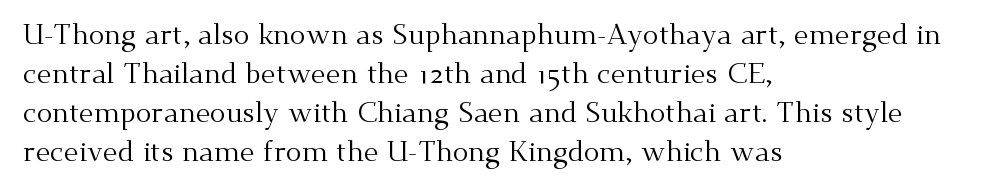
{"serif": "yes", "italic": "no", "bold": "no", "weight": "regular", "width": "normal", "stroke_contrast": "medium", "x_height": "small", "monospaced": "no", "underline": "no", "align": "left", "line_spacing": "normal", "line_spacing_ratio": 1.35, "letter_spacing": "normal", "letter_spacing_em": 0.0, "glyph_px": 29}
